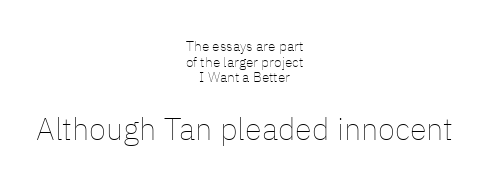
Q: Is the text bold? A: No.
Q: Is the text italic (slanted)? A: No, it is upright.
Q: Is the text underlined? A: No.
Q: How is the paragraph aligned? A: Centered.
Q: Is the spacing between letters normal or unusually wide? A: Normal.
Q: Is the spacing between lines tight, normal or loose? A: Tight.
Q: Which block of text is set in a larger size, the first (top) or the second (bottom)? A: The second (bottom) one.
Q: Width (condensed, normal, or wide)? A: Normal.
Q: Stroke contrast? A: Low.
Q: x-height? A: Medium.
Q: Monospaced? A: No.
